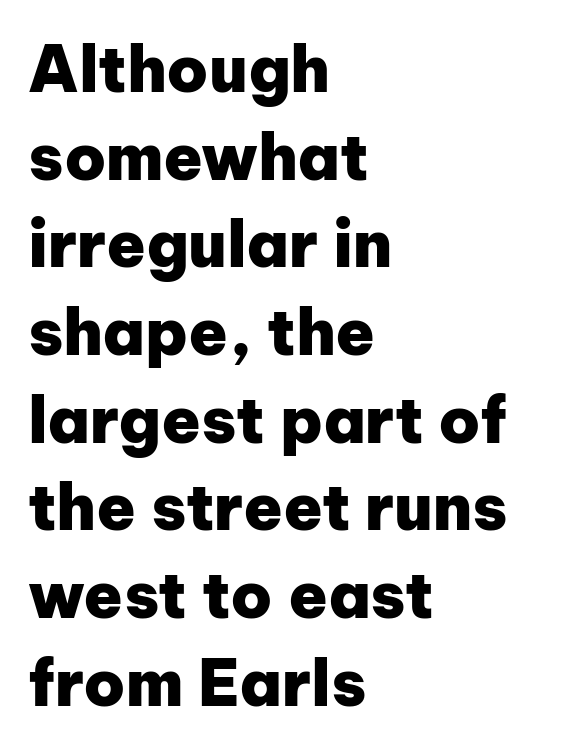
You could not count columns in this text — the font is proportionally spaced. Leftover space on each line is placed entirely after the last word. The lettering holds an erect, upright posture throughout. This rendering employs a face without finishing strokes, i.e., a sans-serif. I'd describe the lettering as bold — thick and assertive. One glance says typical: line gaps are just what's usual.
